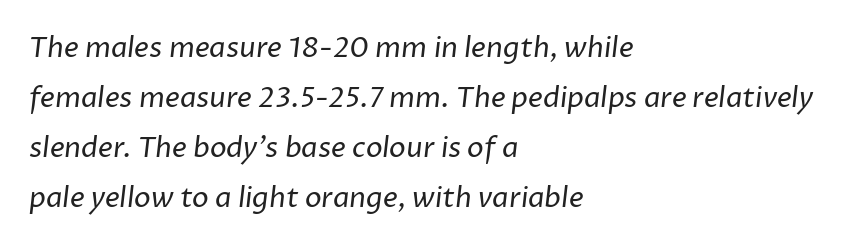
Q: Is the text bold? A: No.
Q: Is the typeface a serif or a sans-serif typeface? A: Sans-serif.
Q: Is the text underlined? A: No.
Q: How is the paragraph aligned? A: Left-aligned.
Q: Is the spacing between letters normal or unusually wide? A: Normal.
Q: Width (condensed, normal, or wide)? A: Normal.
Q: Stroke contrast? A: Low.
Q: x-height? A: Medium.
Q: Monospaced? A: No.
